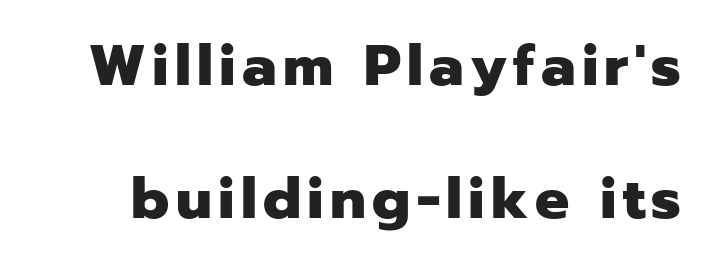
The image shows 57 px heavy sans-serif type, upright; set loose line spacing (2.34x), not underlined; low stroke contrast and a medium x-height.
